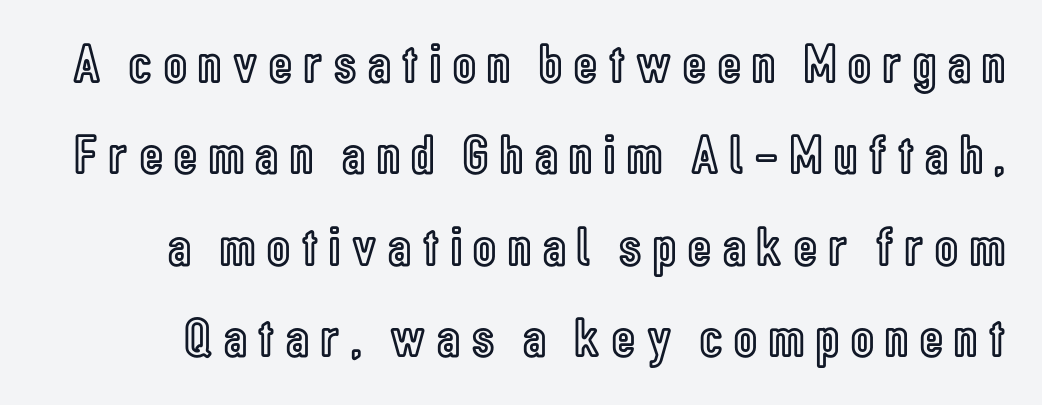
Think of a printed novel: that variable character pitch is what you see here. Style check: upright. Does extra space separate the letters? Yes, quite a lot of it. The area under the type is left untouched. The block of text has a typical density, with ordinary space between rows.
